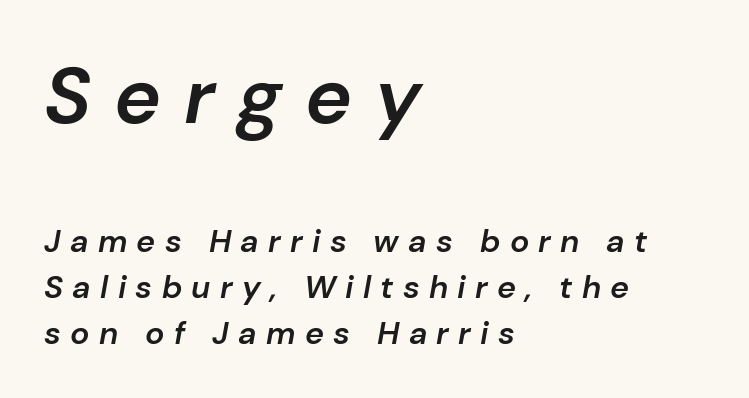
{"italic": "yes", "lean": "right", "slant_degrees": 10, "bold": "semi", "weight": "semibold", "width": "normal", "stroke_contrast": "low", "x_height": "medium", "monospaced": "no", "underline": "no", "align": "left", "line_spacing": "normal", "line_spacing_ratio": 1.43, "letter_spacing": "wide", "letter_spacing_em": 0.29, "larger_block": "first", "size_ratio": 2.47, "glyph_px": 79}
